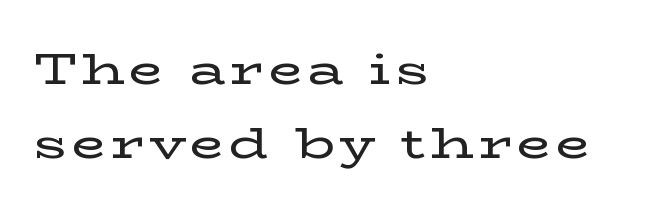
Q: Is the text italic (slanted)? A: No, it is upright.
Q: Is the typeface a serif or a sans-serif typeface? A: Serif.
Q: Is the text underlined? A: No.
Q: How is the paragraph aligned? A: Left-aligned.
Q: Is the spacing between lines tight, normal or loose? A: Normal.
Q: Width (condensed, normal, or wide)? A: Wide.
Q: Stroke contrast? A: Low.
Q: x-height? A: Medium.
Q: Monospaced? A: No.
